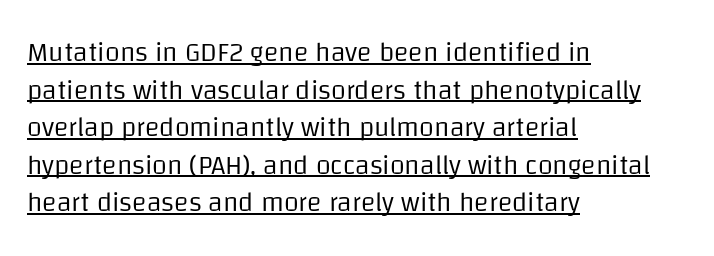
Does extra space separate the letters? No, they use regular spacing. Posture: vertical. The paragraph has a hard left edge and a soft right edge. Each line of the rendering has a horizontal stroke beneath the glyphs. Compared with a typical body face, this is equally light or lighter still. The space between consecutive lines is moderate.
